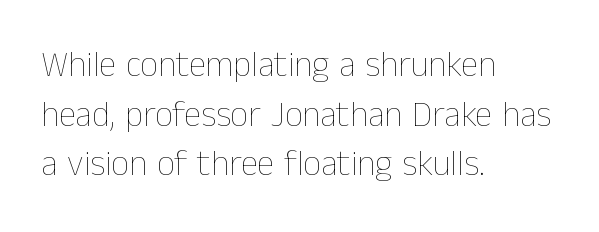
{"italic": "no", "bold": "no", "weight": "thin", "width": "normal", "stroke_contrast": "low", "x_height": "medium", "monospaced": "no", "underline": "no", "align": "left", "line_spacing": "normal", "line_spacing_ratio": 1.42, "letter_spacing": "normal", "letter_spacing_em": 0.0, "glyph_px": 35}
